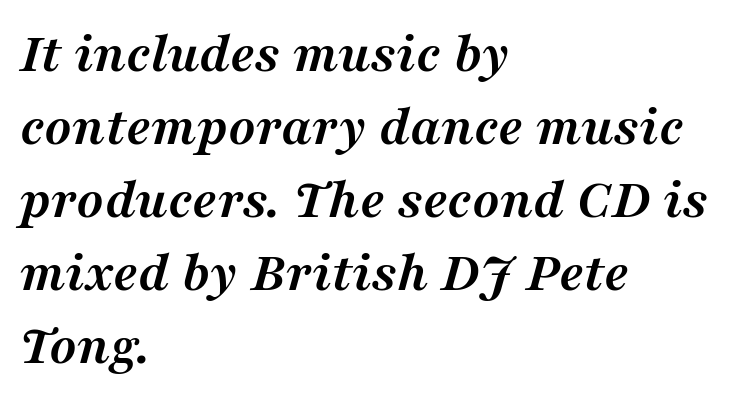
Q: Is the text bold? A: Yes.
Q: Is the text italic (slanted)? A: Yes, it leans right by about 16 degrees.
Q: Is the typeface a serif or a sans-serif typeface? A: Serif.
Q: Is the text underlined? A: No.
Q: How is the paragraph aligned? A: Left-aligned.
Q: Is the spacing between letters normal or unusually wide? A: Normal.
Q: Is the spacing between lines tight, normal or loose? A: Normal.
Q: Width (condensed, normal, or wide)? A: Normal.
Q: Stroke contrast? A: Medium.
Q: x-height? A: Medium.
Q: Monospaced? A: No.
